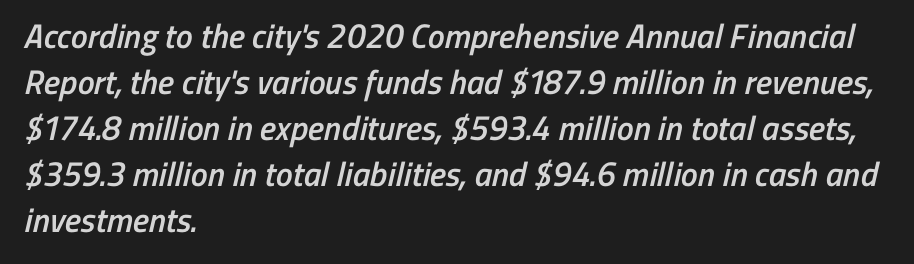
The font is running at a semibold setting, under full bold. Note the varied advance widths — an 'i' is clearly narrower than an 'm'. The passage shown is not underscored anywhere. Look at the tracking — it's just the regular setting, nothing added. Leading matches the norm, producing a regular column. Casual observation: everything's shoved over to the left.
